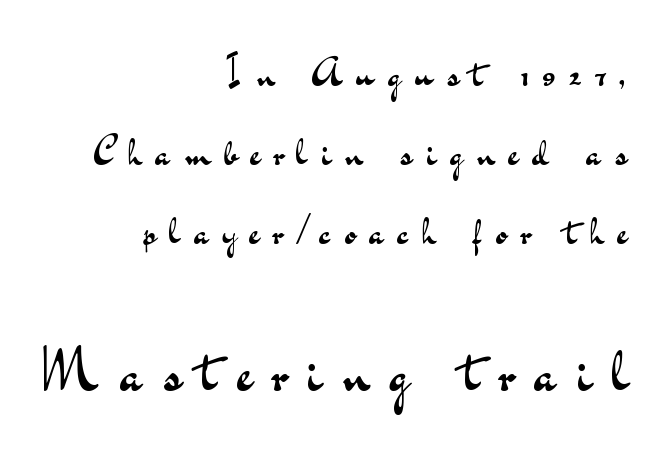
Is the type heavy? It reads as light-to-regular instead. The paragraph has a hard right edge and a soft left edge. Each new line begins a long way beneath the previous one. The type is letterspaced generously, with wide tracking.
